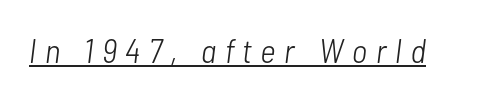
Glance below the letters and you will spot a drawn line. Varying glyph widths throughout — classic text-font behaviour. Think standard paragraph weight, or any step lighter than that. Characters follow at a spacing far wider than the type designer built in. The passage shown leans; its letterforms are oblique.
